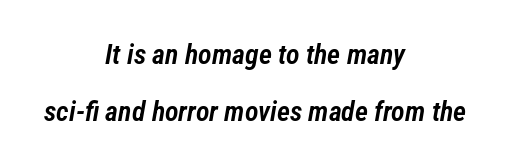
{"italic": "yes", "lean": "right", "slant_degrees": 12, "bold": "semi", "weight": "semibold", "width": "condensed", "stroke_contrast": "low", "x_height": "medium", "monospaced": "no", "underline": "no", "align": "center", "line_spacing": "loose", "line_spacing_ratio": 2.02, "letter_spacing": "normal", "letter_spacing_em": 0.0, "glyph_px": 28}
